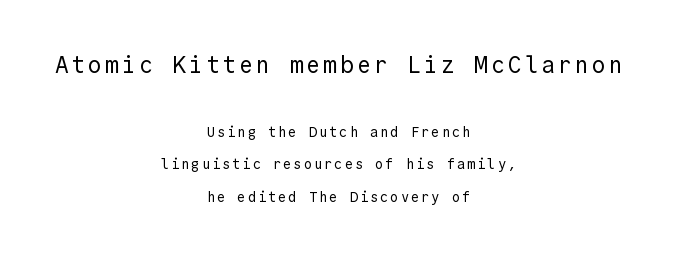
Q: Is the text bold? A: No.
Q: Is the text italic (slanted)? A: No, it is upright.
Q: Is the text underlined? A: No.
Q: How is the paragraph aligned? A: Centered.
Q: Is the spacing between lines tight, normal or loose? A: Loose.
Q: Which block of text is set in a larger size, the first (top) or the second (bottom)? A: The first (top) one.
